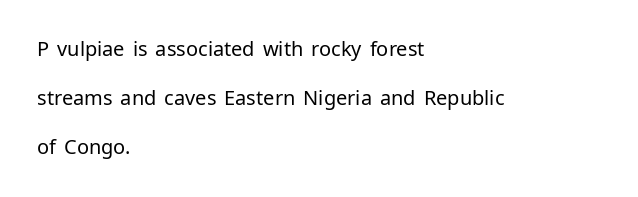
The image shows 20 px text type, upright; set left-aligned, loose line spacing (2.45x), normal letter spacing, not underlined.
